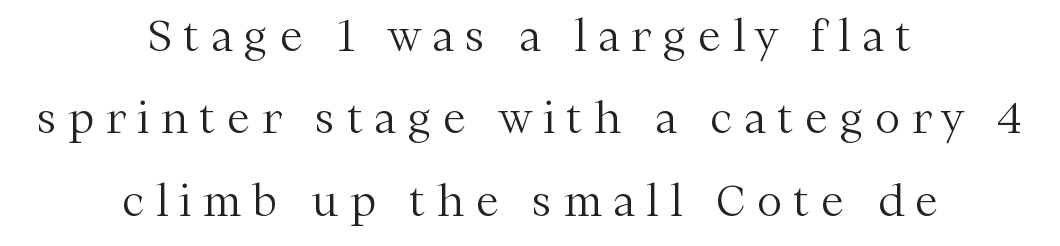
Q: Is the text bold? A: No.
Q: Is the text italic (slanted)? A: No, it is upright.
Q: Is the typeface a serif or a sans-serif typeface? A: Serif.
Q: Is the text underlined? A: No.
Q: How is the paragraph aligned? A: Centered.
Q: Is the spacing between letters normal or unusually wide? A: Unusually wide.
Q: Is the spacing between lines tight, normal or loose? A: Loose.
Q: Width (condensed, normal, or wide)? A: Normal.
Q: Stroke contrast? A: Medium.
Q: x-height? A: Medium.
Q: Monospaced? A: No.
